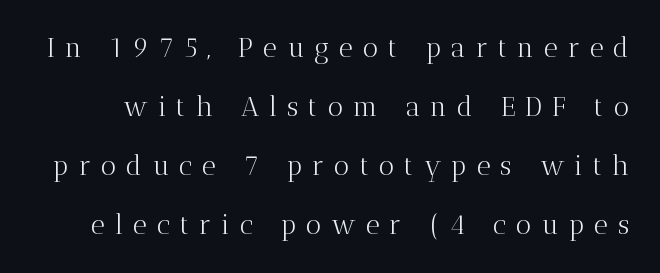
No word sits above an underline. A roman cut, with each character standing at attention. Stroke thickness stays within the range of a standard reading face or lighter. Is the letter spacing exaggerated? Yes — the characters are pushed far apart.
